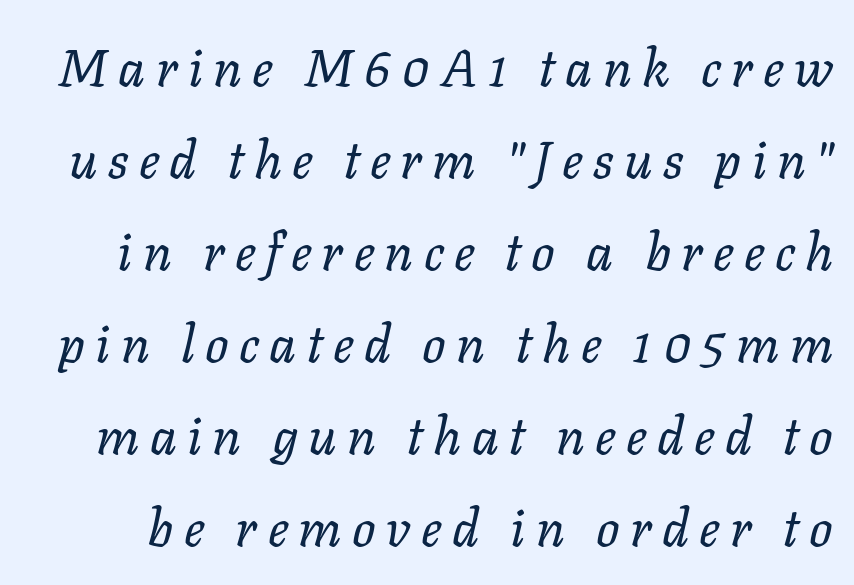
{"italic": "yes", "lean": "right", "slant_degrees": 11, "bold": "no", "weight": "regular", "width": "normal", "stroke_contrast": "low", "x_height": "medium", "monospaced": "no", "underline": "no", "line_spacing_ratio": 1.77, "letter_spacing": "wide", "letter_spacing_em": 0.2, "glyph_px": 52}
